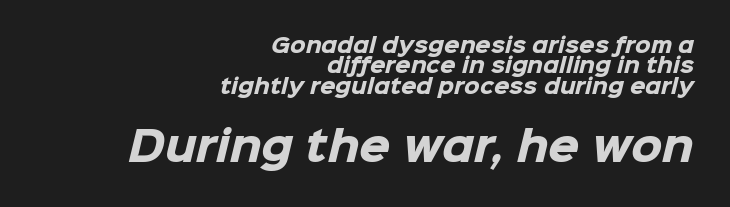
{"serif": "no", "bold": "yes", "weight": "heavy", "width": "normal", "stroke_contrast": "low", "x_height": "medium", "monospaced": "no", "underline": "no", "align": "right", "line_spacing": "tight", "line_spacing_ratio": 1.02, "letter_spacing": "normal", "letter_spacing_em": 0.0, "larger_block": "second", "size_ratio": 2.0, "glyph_px": 40}
